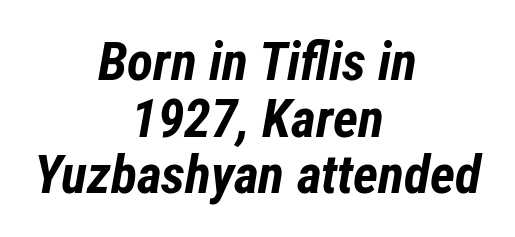
Q: Is the text bold? A: Yes.
Q: Is the text italic (slanted)? A: Yes, it leans right by about 12 degrees.
Q: Is the text underlined? A: No.
Q: How is the paragraph aligned? A: Centered.
Q: Is the spacing between letters normal or unusually wide? A: Normal.
Q: Is the spacing between lines tight, normal or loose? A: Tight.
Q: Width (condensed, normal, or wide)? A: Condensed.
Q: Stroke contrast? A: Low.
Q: x-height? A: Medium.
Q: Monospaced? A: No.
